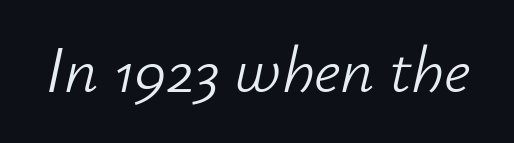
The image shows 66 px light type, italic (leaning right); set normal letter spacing, not underlined; low stroke contrast and a small x-height.
